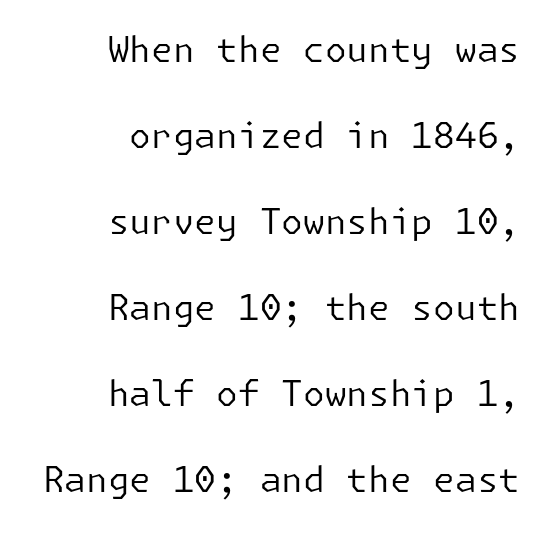
The image shows 35 px regular-weight sans-serif type, upright; set right-aligned, loose line spacing (2.46x), normal letter spacing, not underlined; low stroke contrast and a medium x-height.
